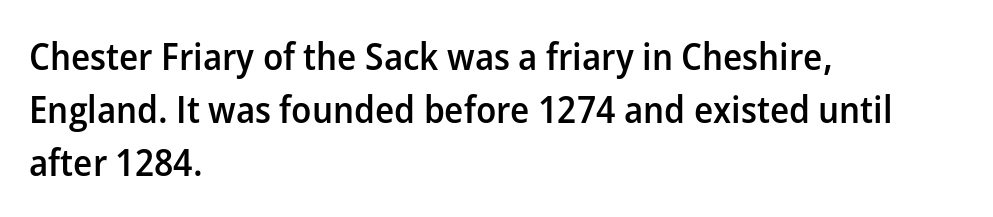
The lines sit at an ordinary, default distance from one another. The rendering uses natural spacing where letterforms have individual widths. The words here are not underlined. These lines were composed using upright roman letters.
